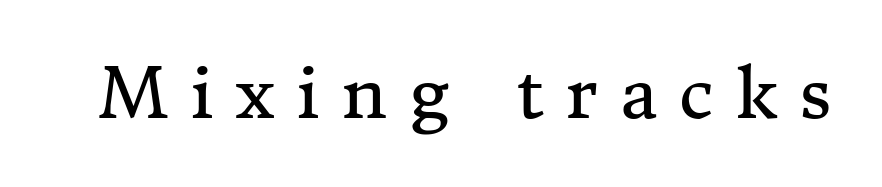
{"serif": "yes", "italic": "no", "bold": "no", "weight": "regular", "width": "normal", "stroke_contrast": "medium", "x_height": "medium", "monospaced": "no", "underline": "no", "letter_spacing": "wide", "letter_spacing_em": 0.32, "glyph_px": 69}
